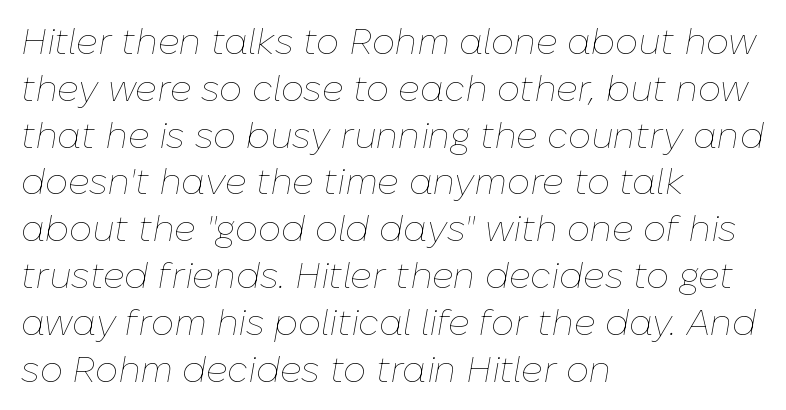
A student would call this left alignment; a typographer would say flush left, rag right. Just letters on the line, the space beneath them empty. The rendering keeps characters at their native spacing. Regarding leading, the lines here are spaced in the standard way.
